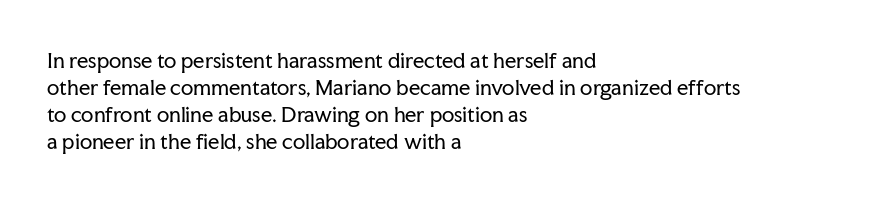
{"italic": "no", "bold": "no", "underline": "no", "align": "left", "line_spacing": "normal", "line_spacing_ratio": 1.35, "letter_spacing": "normal", "letter_spacing_em": 0.0, "glyph_px": 20}
